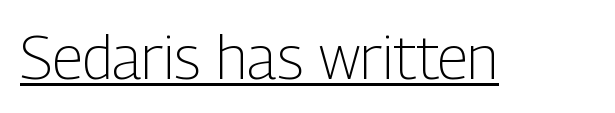
If you drew a line through each stem, it would be perfectly vertical. The rendering uses natural spacing where letterforms have individual widths. No letter is thick-stroked: the sample isn't bold. Students, note that the glyphs here touch the page at normal intervals. A rule runs beneath these lines of type.
